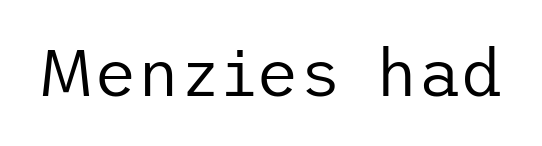
Q: Is the text bold? A: No.
Q: Is the text italic (slanted)? A: No, it is upright.
Q: Is the typeface a serif or a sans-serif typeface? A: Sans-serif.
Q: Is the text underlined? A: No.
Q: Is the spacing between letters normal or unusually wide? A: Normal.
Q: Width (condensed, normal, or wide)? A: Normal.
Q: Stroke contrast? A: Low.
Q: x-height? A: Medium.
